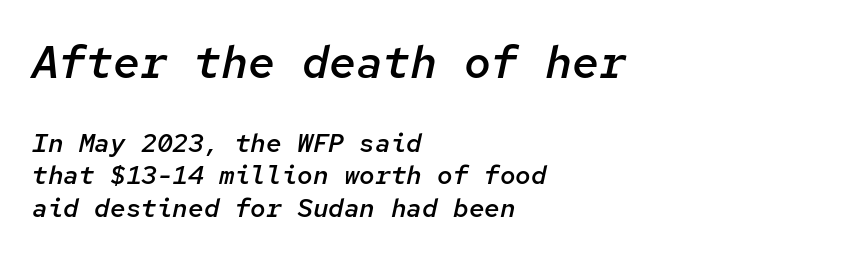
The image shows 45 px semibold type, italic (leaning right), monospaced; set left-aligned, normal line spacing (1.26x), normal letter spacing, not underlined; the first (top) block is 1.73x larger; low stroke contrast and a medium x-height.
